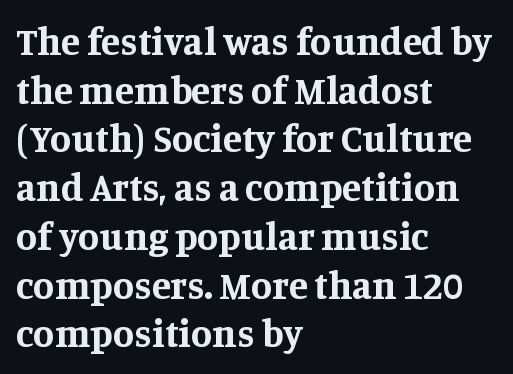
Q: Is the text bold? A: Yes.
Q: Is the text italic (slanted)? A: No, it is upright.
Q: Is the typeface a serif or a sans-serif typeface? A: Serif.
Q: Is the text underlined? A: No.
Q: How is the paragraph aligned? A: Left-aligned.
Q: Is the spacing between letters normal or unusually wide? A: Normal.
Q: Is the spacing between lines tight, normal or loose? A: Normal.
Q: Width (condensed, normal, or wide)? A: Normal.
Q: Stroke contrast? A: Medium.
Q: x-height? A: Large.
Q: Monospaced? A: No.
